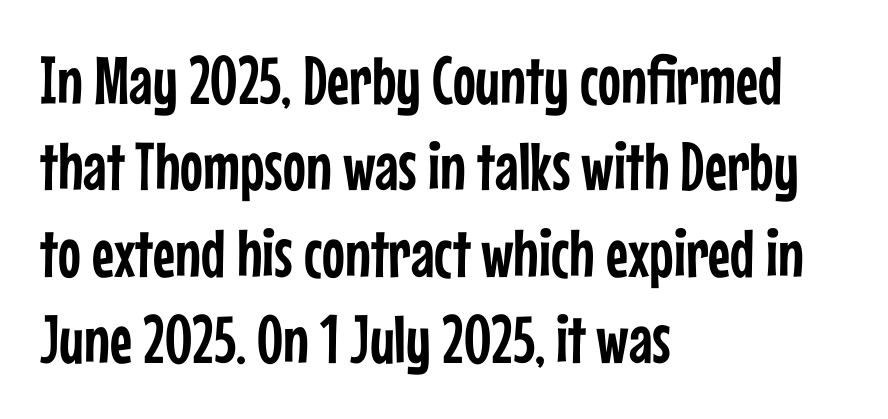
Q: Is the text italic (slanted)? A: No, it is upright.
Q: Is the typeface a serif or a sans-serif typeface? A: Sans-serif.
Q: Is the text underlined? A: No.
Q: How is the paragraph aligned? A: Left-aligned.
Q: Is the spacing between letters normal or unusually wide? A: Normal.
Q: Is the spacing between lines tight, normal or loose? A: Normal.
Q: Width (condensed, normal, or wide)? A: Condensed.
Q: Stroke contrast? A: Low.
Q: x-height? A: Medium.
Q: Monospaced? A: No.
